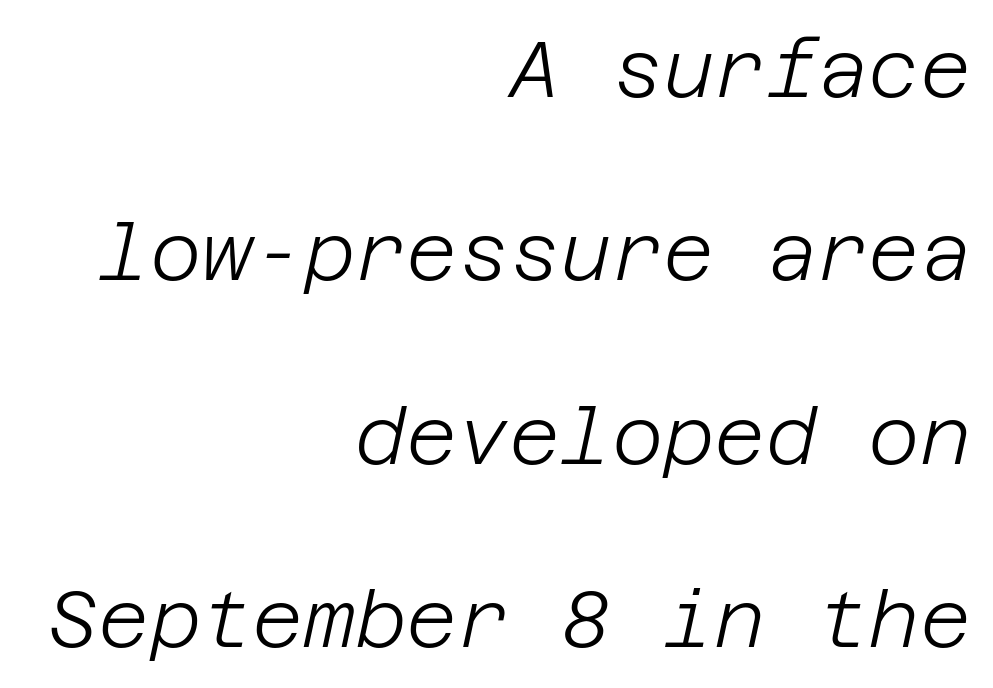
Q: Is the text bold? A: No.
Q: Is the text italic (slanted)? A: Yes, it leans right by about 12 degrees.
Q: Is the text underlined? A: No.
Q: How is the paragraph aligned? A: Right-aligned.
Q: Is the spacing between letters normal or unusually wide? A: Normal.
Q: Is the spacing between lines tight, normal or loose? A: Loose.
Q: Width (condensed, normal, or wide)? A: Normal.
Q: Stroke contrast? A: Low.
Q: x-height? A: Large.
